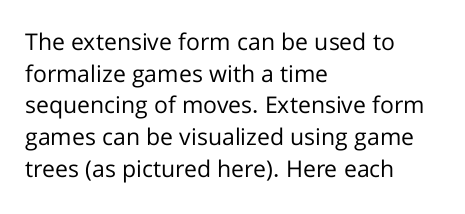
The image shows 23 px text type, upright; set left-aligned, normal line spacing (1.38x), normal letter spacing, not underlined.
